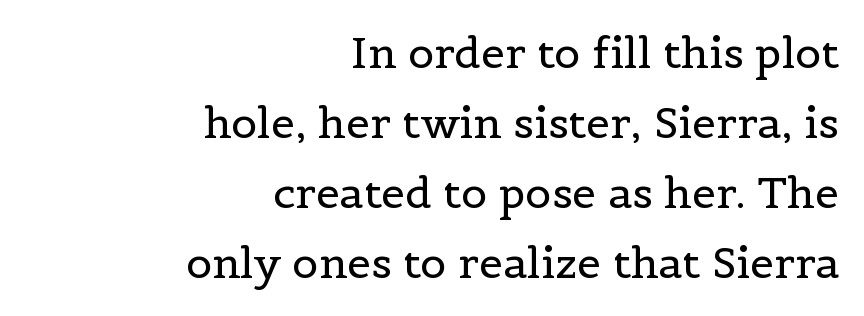
{"serif": "yes", "italic": "no", "bold": "no", "weight": "regular", "width": "normal", "x_height": "medium", "monospaced": "no", "underline": "no", "align": "right", "line_spacing": "normal", "line_spacing_ratio": 1.63, "letter_spacing": "normal", "letter_spacing_em": 0.0, "glyph_px": 43}
